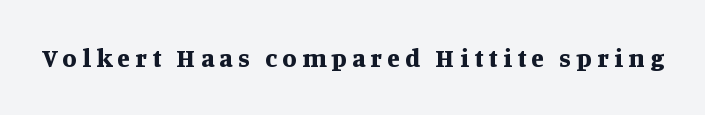
Q: Is the text bold? A: Yes.
Q: Is the text italic (slanted)? A: No, it is upright.
Q: Is the text underlined? A: No.
Q: Is the spacing between letters normal or unusually wide? A: Unusually wide.
